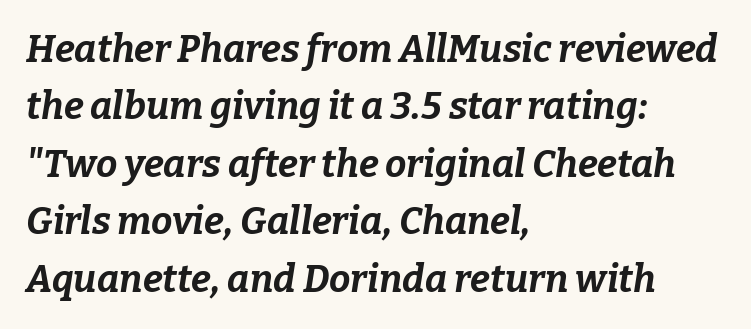
The passage shown is not underscored anywhere. Every character sits at an angle, as italics do. The characters look thick and weighty, a clear bold. If you drew a ruler down the left edge, every line would touch it.
